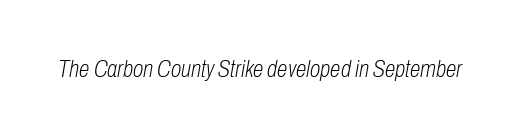
{"italic": "yes", "lean": "right", "slant_degrees": 10, "bold": "no", "underline": "no", "letter_spacing": "normal", "letter_spacing_em": 0.0, "glyph_px": 24}
